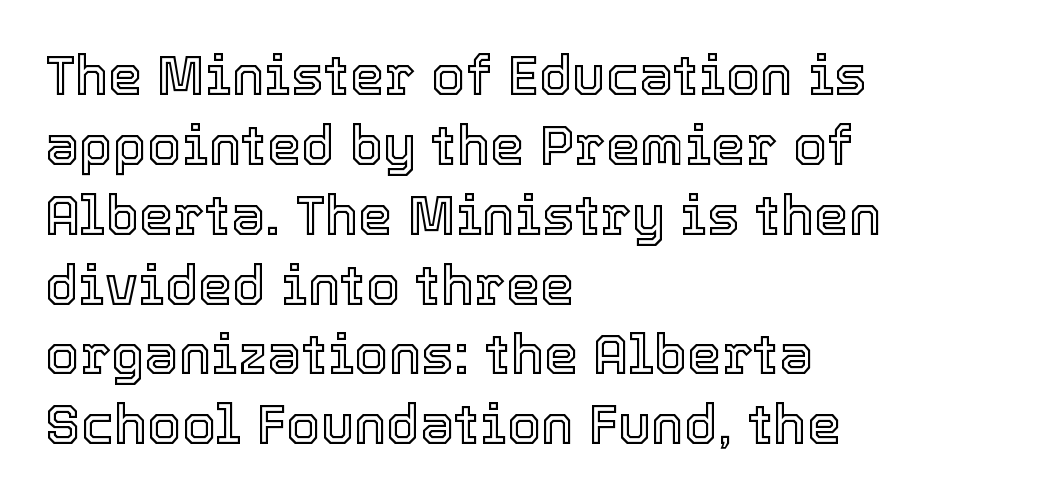
Q: Is the text italic (slanted)? A: No, it is upright.
Q: Is the text underlined? A: No.
Q: How is the paragraph aligned? A: Left-aligned.
Q: Is the spacing between letters normal or unusually wide? A: Normal.
Q: Is the spacing between lines tight, normal or loose? A: Normal.
Q: Width (condensed, normal, or wide)? A: Normal.
Q: x-height? A: Medium.
Q: Monospaced? A: No.
